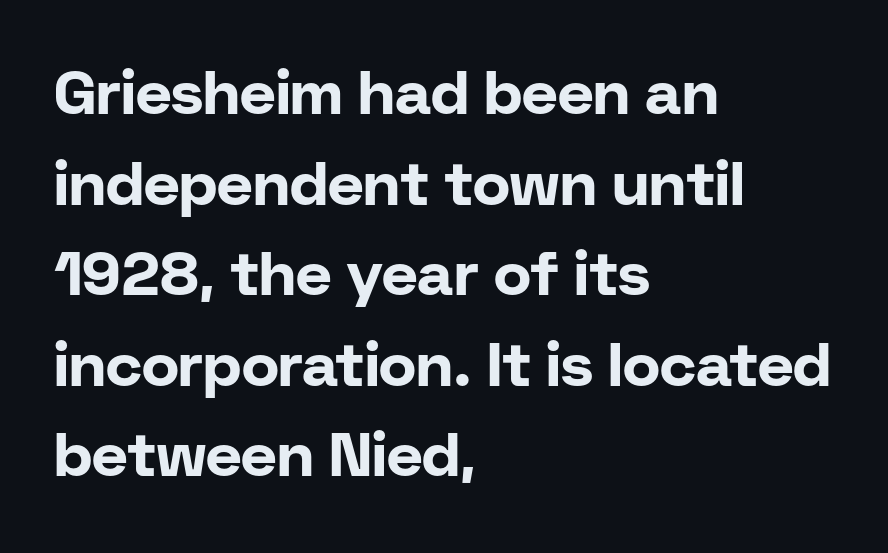
{"serif": "no", "italic": "no", "bold": "yes", "weight": "bold", "width": "normal", "stroke_contrast": "low", "x_height": "medium", "monospaced": "no", "underline": "no", "align": "left", "line_spacing": "normal", "line_spacing_ratio": 1.46, "letter_spacing": "normal", "letter_spacing_em": 0.0, "glyph_px": 62}
